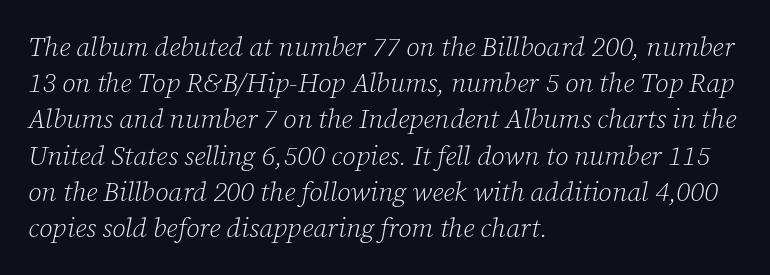
The image shows 27 px text type, italic (leaning right); set left-aligned, normal line spacing (1.34x), normal letter spacing, not underlined.
